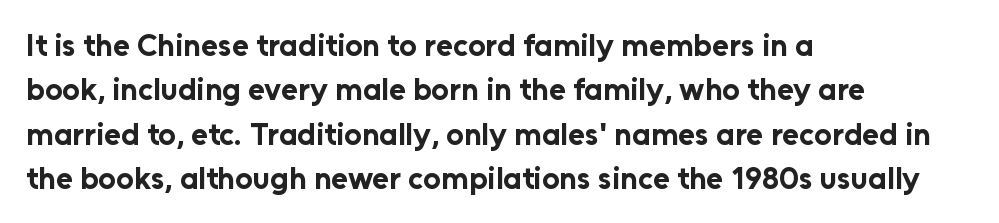
What's the leading like? Ordinary, nothing unusual. These lines were composed using upright roman letters. Nope, no serifs anywhere on these letters. Where is the straight margin? On the left. The rendering uses a bold face; every stroke is thick and dark. Character widths vary here, with narrow letters taking less room than wide ones.
